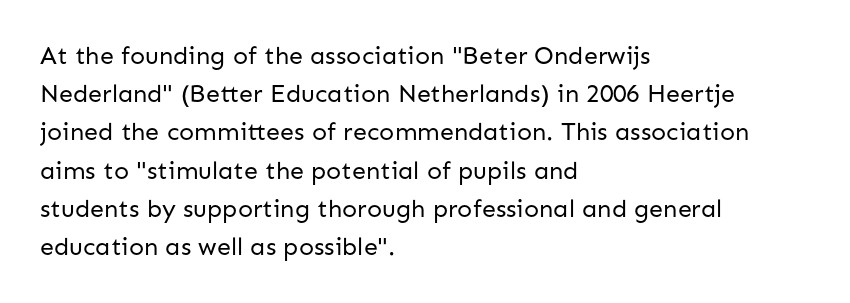
The image shows 25 px text type, upright; set left-aligned, normal line spacing (1.53x), normal letter spacing, not underlined.
